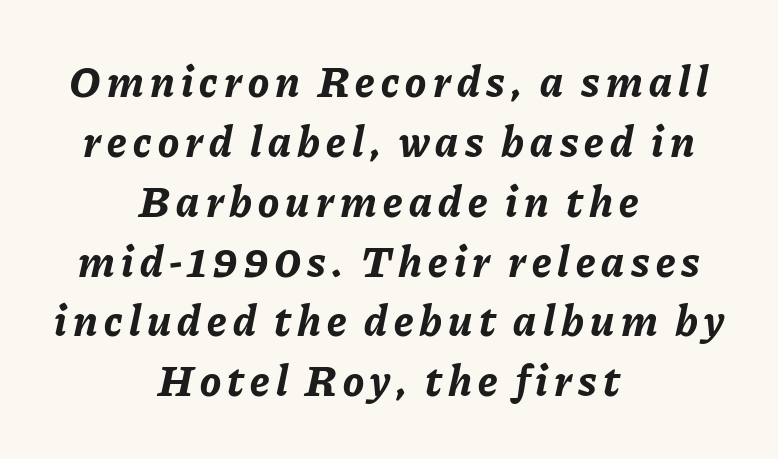
{"italic": "yes", "lean": "right", "slant_degrees": 11, "bold": "yes", "weight": "bold", "width": "normal", "stroke_contrast": "low", "x_height": "medium", "monospaced": "no", "underline": "no", "align": "center", "line_spacing": "normal", "line_spacing_ratio": 1.36, "glyph_px": 44}
